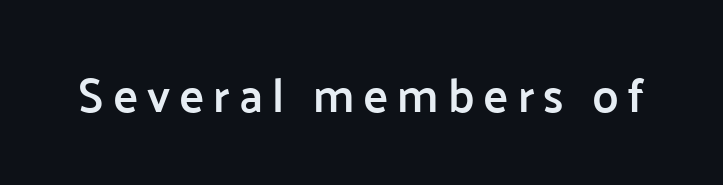
The rendering uses natural spacing where letterforms have individual widths. A typesetter would label this face a sans. Bold? Not quite — semibold, heavier than regular but stopping short. Rendered with straight, roman letterforms. The gap between lines stays unmarked.
